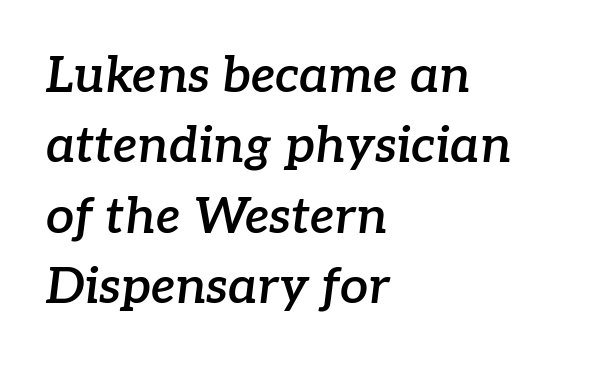
Q: Is the text bold? A: Semi-bold.
Q: Is the text italic (slanted)? A: Yes, it leans right by about 7 degrees.
Q: Is the typeface a serif or a sans-serif typeface? A: Serif.
Q: Is the text underlined? A: No.
Q: How is the paragraph aligned? A: Left-aligned.
Q: Is the spacing between letters normal or unusually wide? A: Normal.
Q: Is the spacing between lines tight, normal or loose? A: Normal.
Q: Width (condensed, normal, or wide)? A: Normal.
Q: Stroke contrast? A: Low.
Q: x-height? A: Medium.
Q: Monospaced? A: No.
